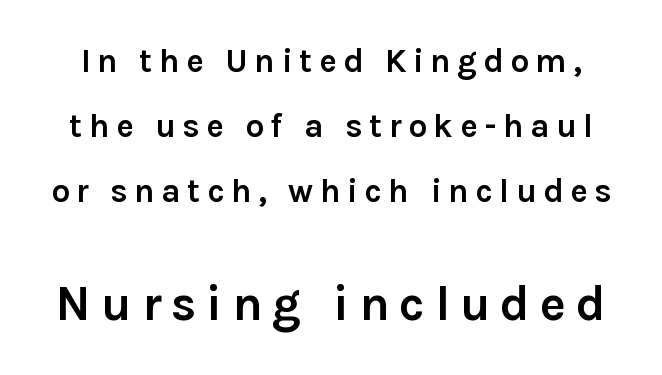
Each glyph is drawn with heavy, bold strokes. Baseline-to-baseline distance is far greater than the letter height. The type is letterspaced generously, with wide tracking. Nothing sits at the stroke ends, so this counts as sans-serif. The string is rendered with underlining switched off.
